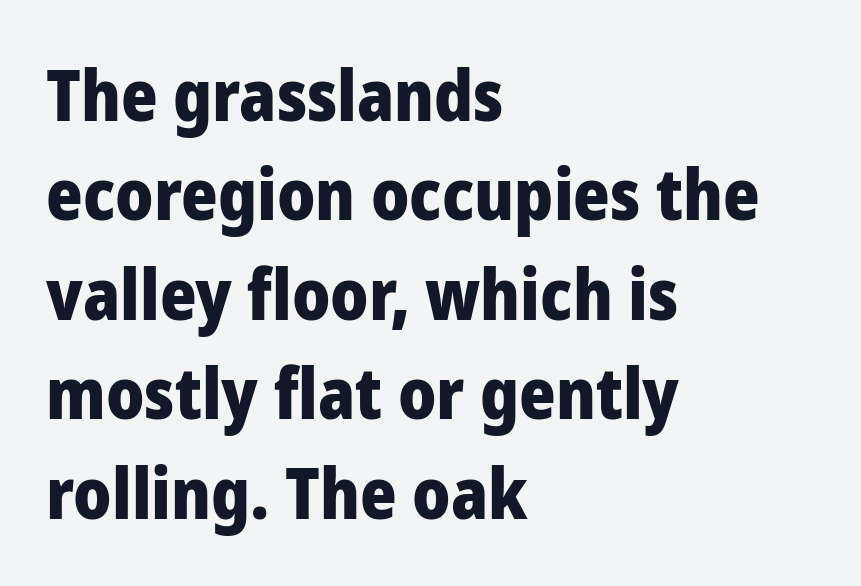
{"serif": "no", "italic": "no", "bold": "yes", "weight": "heavy", "width": "normal", "stroke_contrast": "low", "x_height": "medium", "monospaced": "no", "underline": "no", "align": "left", "line_spacing": "normal", "line_spacing_ratio": 1.42, "letter_spacing": "normal", "letter_spacing_em": 0.0, "glyph_px": 70}
